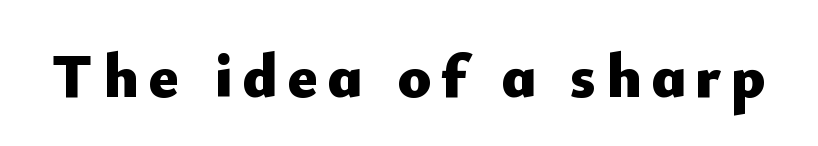
{"serif": "no", "italic": "no", "bold": "yes", "weight": "heavy", "width": "normal", "stroke_contrast": "low", "x_height": "small", "monospaced": "no", "underline": "no", "glyph_px": 62}
